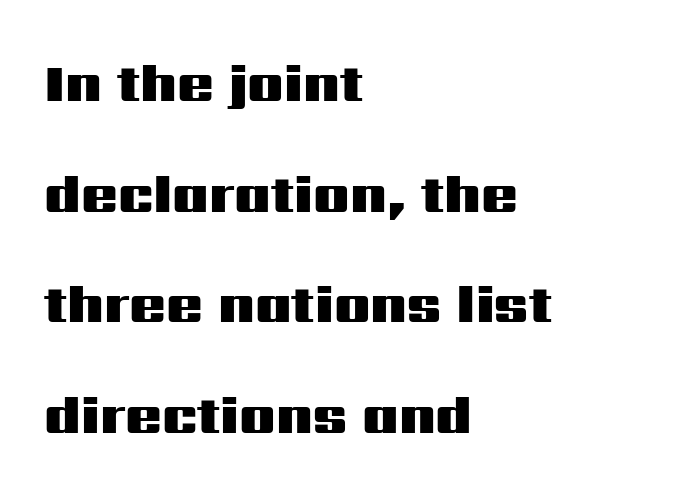
{"serif": "no", "italic": "no", "bold": "yes", "weight": "heavy", "width": "wide", "stroke_contrast": "medium", "x_height": "medium", "monospaced": "no", "underline": "no", "align": "left", "line_spacing": "loose", "line_spacing_ratio": 2.05, "letter_spacing": "normal", "letter_spacing_em": 0.0, "glyph_px": 54}
